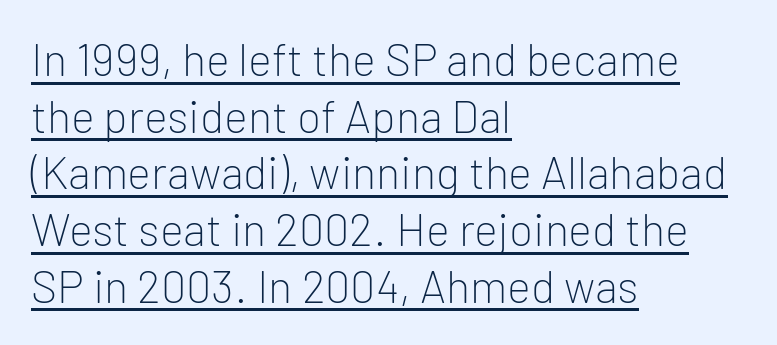
Q: Is the text bold? A: No.
Q: Is the text italic (slanted)? A: No, it is upright.
Q: Is the typeface a serif or a sans-serif typeface? A: Sans-serif.
Q: Is the text underlined? A: Yes.
Q: How is the paragraph aligned? A: Left-aligned.
Q: Is the spacing between letters normal or unusually wide? A: Normal.
Q: Is the spacing between lines tight, normal or loose? A: Normal.
Q: Width (condensed, normal, or wide)? A: Normal.
Q: Stroke contrast? A: Low.
Q: x-height? A: Medium.
Q: Monospaced? A: No.
